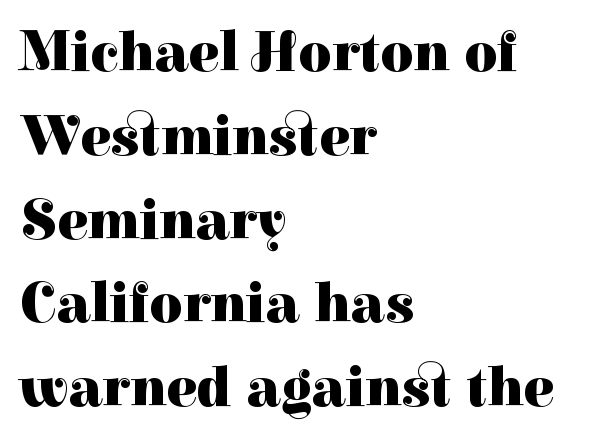
{"serif": "yes", "italic": "no", "bold": "yes", "weight": "heavy", "width": "normal", "stroke_contrast": "high", "x_height": "medium", "monospaced": "no", "underline": "no", "align": "left", "line_spacing": "normal", "line_spacing_ratio": 1.47, "letter_spacing": "normal", "letter_spacing_em": 0.0, "glyph_px": 57}
